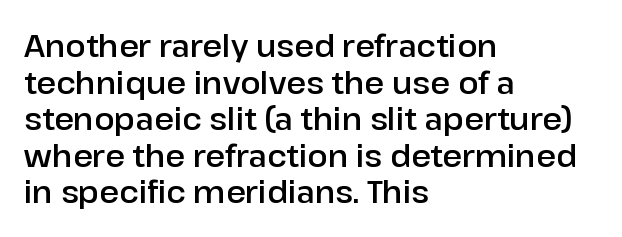
The image shows 30 px sans-serif type, upright; set left-aligned, line spacing 1.22x, normal letter spacing, not underlined; low stroke contrast and a medium x-height.
